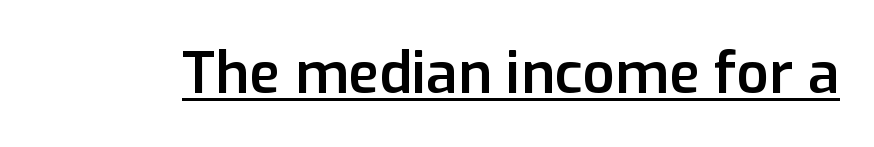
{"serif": "no", "italic": "no", "bold": "semi", "weight": "semibold", "width": "normal", "stroke_contrast": "low", "x_height": "medium", "monospaced": "no", "underline": "yes", "letter_spacing": "normal", "letter_spacing_em": 0.0, "glyph_px": 57}
